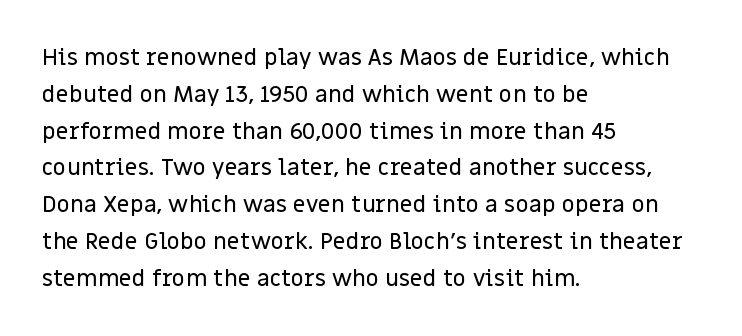
Every character sits straight up, as roman type does. Where is the straight margin? On the left. The rendering uses a moderate line-height, typical for paragraphs. Just letters on the line, the space beneath them empty. Compared with typical body copy, the letter spacing here is the same.
